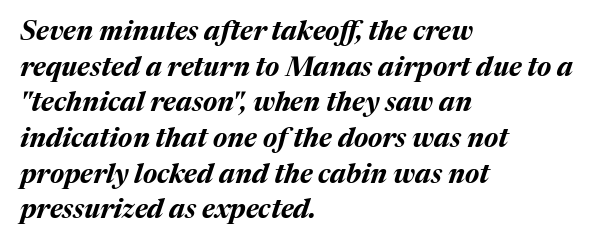
{"italic": "yes", "lean": "right", "slant_degrees": 17, "bold": "yes", "underline": "no", "align": "left", "line_spacing": "normal", "line_spacing_ratio": 1.32, "letter_spacing": "normal", "letter_spacing_em": 0.0, "glyph_px": 27}
